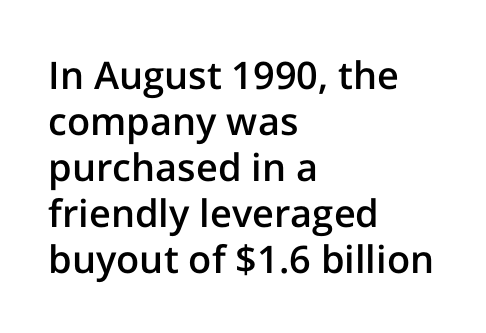
Q: Is the text bold? A: Semi-bold.
Q: Is the text italic (slanted)? A: No, it is upright.
Q: Is the typeface a serif or a sans-serif typeface? A: Sans-serif.
Q: Is the text underlined? A: No.
Q: How is the paragraph aligned? A: Left-aligned.
Q: Is the spacing between letters normal or unusually wide? A: Normal.
Q: Width (condensed, normal, or wide)? A: Normal.
Q: Stroke contrast? A: Low.
Q: x-height? A: Medium.
Q: Monospaced? A: No.
